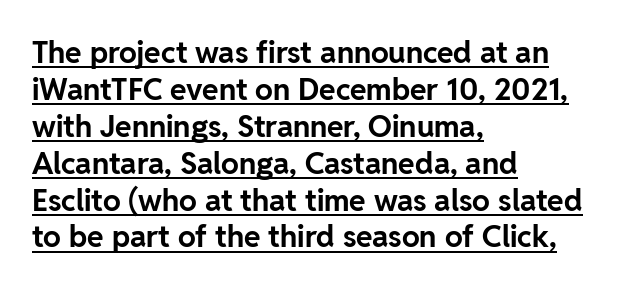
Q: Is the text bold? A: Yes.
Q: Is the text italic (slanted)? A: No, it is upright.
Q: Is the typeface a serif or a sans-serif typeface? A: Sans-serif.
Q: Is the text underlined? A: Yes.
Q: How is the paragraph aligned? A: Left-aligned.
Q: Is the spacing between letters normal or unusually wide? A: Normal.
Q: Width (condensed, normal, or wide)? A: Normal.
Q: Stroke contrast? A: Low.
Q: x-height? A: Medium.
Q: Monospaced? A: No.
